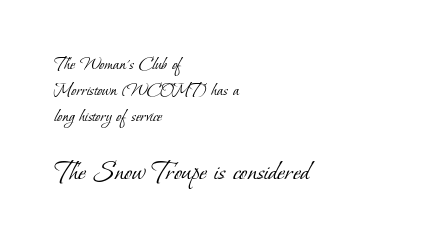
The characters display serif detailing at their extremities. The space directly below the letters is spotless. Character widths vary here, with narrow letters taking less room than wide ones. Notice how the passage keeps a crisp vertical edge on the left only.
